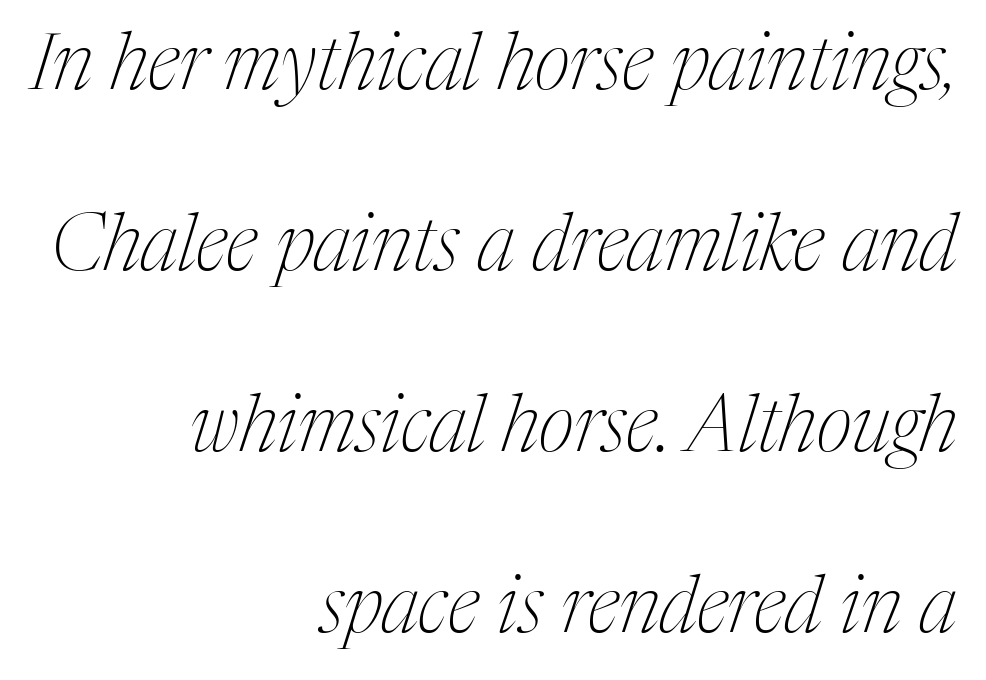
Heft: none added — not bold. The lines in this sample share a right terminus and differ only in where they begin. Bare-footed words on every line. The face used here is proportionally spaced, like ordinary book or web type. A great deal of white space separates one row of letters from the next.
